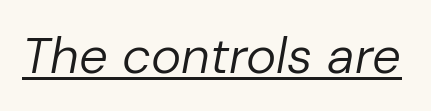
The image shows 51 px regular-weight type, italic (leaning right); set normal letter spacing, underlined; low stroke contrast and a medium x-height.
